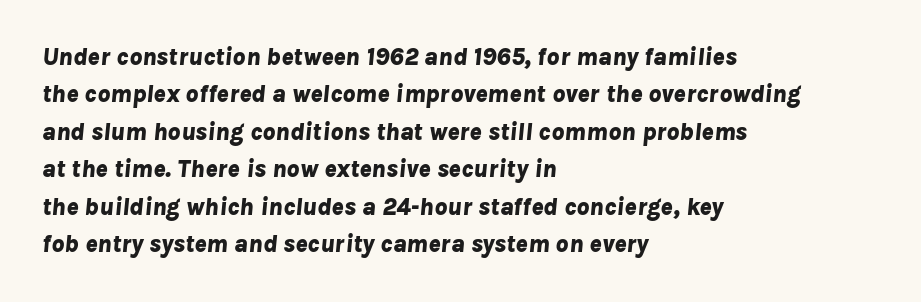
The image shows 25 px bold type, italic (leaning right); set left-aligned, normal line spacing (1.5x), normal letter spacing, not underlined.
